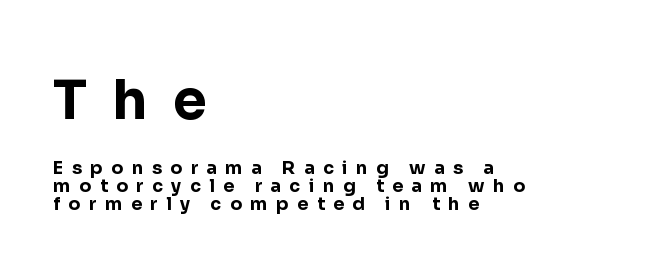
The image shows 55 px bold sans-serif type, upright; set left-aligned, tight line spacing (1.0x), unusually wide letter spacing (+0.46 em), not underlined; the first (top) block is 3.06x larger; low stroke contrast and a medium x-height.
